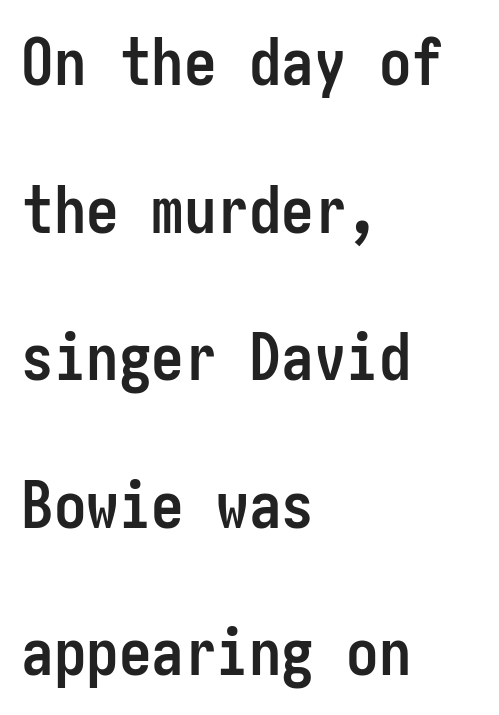
Q: Is the text bold? A: Yes.
Q: Is the text italic (slanted)? A: No, it is upright.
Q: Is the typeface a serif or a sans-serif typeface? A: Sans-serif.
Q: Is the text underlined? A: No.
Q: How is the paragraph aligned? A: Left-aligned.
Q: Is the spacing between letters normal or unusually wide? A: Normal.
Q: Is the spacing between lines tight, normal or loose? A: Loose.
Q: Width (condensed, normal, or wide)? A: Condensed.
Q: Stroke contrast? A: Low.
Q: x-height? A: Medium.
